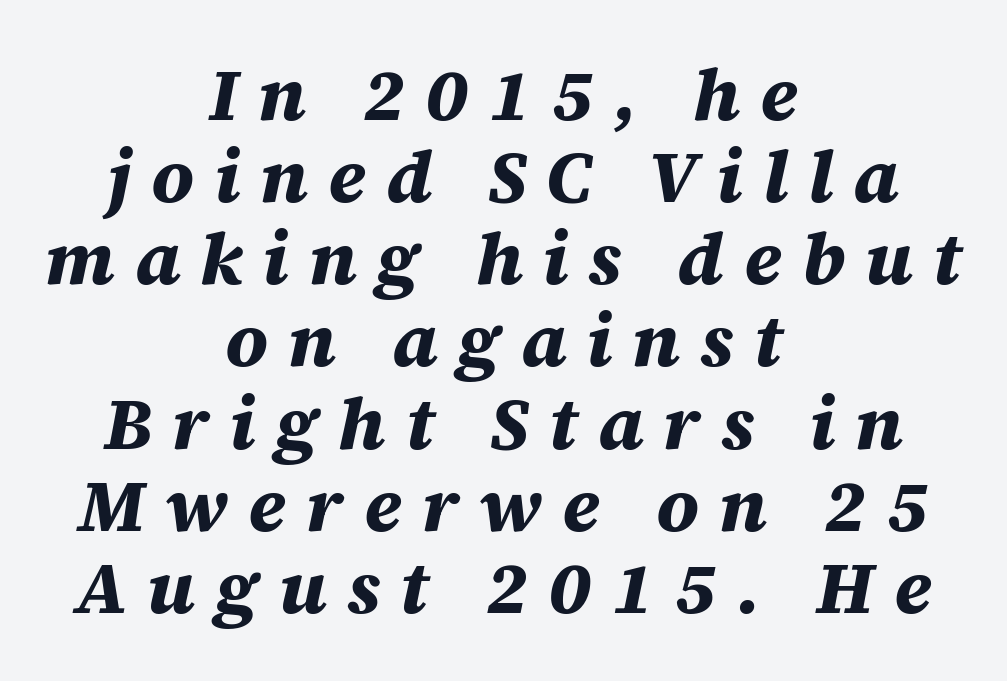
The passage shown is typed in a proportional face where columns would drift. These lines have a slow, spaced-out rhythm from letter to letter. Notice how thick the strokes are: this is what a full bold looks like. The area under the type is left untouched.
